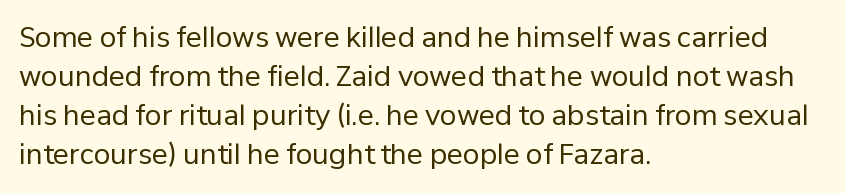
Q: Is the text bold? A: No.
Q: Is the text italic (slanted)? A: No, it is upright.
Q: Is the text underlined? A: No.
Q: How is the paragraph aligned? A: Left-aligned.
Q: Is the spacing between letters normal or unusually wide? A: Normal.
Q: Is the spacing between lines tight, normal or loose? A: Normal.
